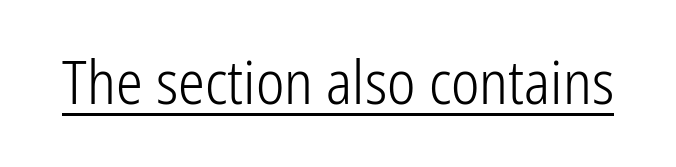
Q: Is the text bold? A: No.
Q: Is the text italic (slanted)? A: No, it is upright.
Q: Is the typeface a serif or a sans-serif typeface? A: Sans-serif.
Q: Is the text underlined? A: Yes.
Q: Is the spacing between letters normal or unusually wide? A: Normal.
Q: Width (condensed, normal, or wide)? A: Condensed.
Q: Stroke contrast? A: Low.
Q: x-height? A: Medium.
Q: Monospaced? A: No.
